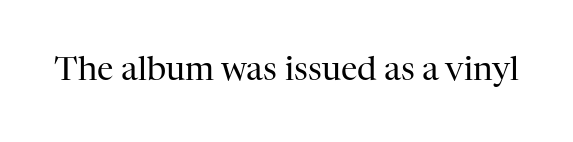
The image shows 33 px regular-weight serif type, upright; set normal letter spacing, not underlined; high stroke contrast and a medium x-height.
